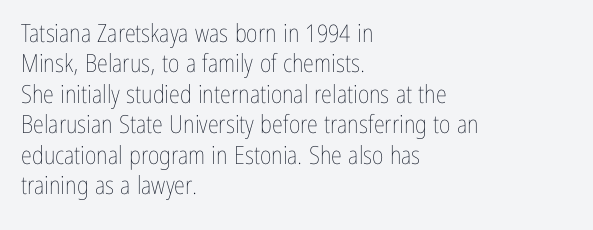
Q: Is the text bold? A: No.
Q: Is the text italic (slanted)? A: No, it is upright.
Q: Is the text underlined? A: No.
Q: How is the paragraph aligned? A: Left-aligned.
Q: Is the spacing between letters normal or unusually wide? A: Normal.
